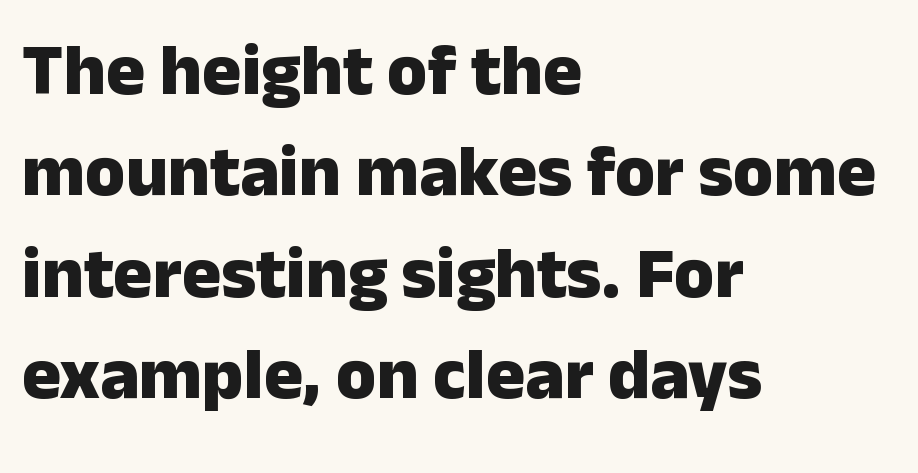
Normally led — the rows are evenly, conventionally spaced. Posture: straight, roman, zero tilt. No word sits above an underline. Spacing verdict: proportional, widths tailored to each character. Does the weight exceed regular? Yes, all the way to bold. These lines are set flush left with a ragged right edge.
